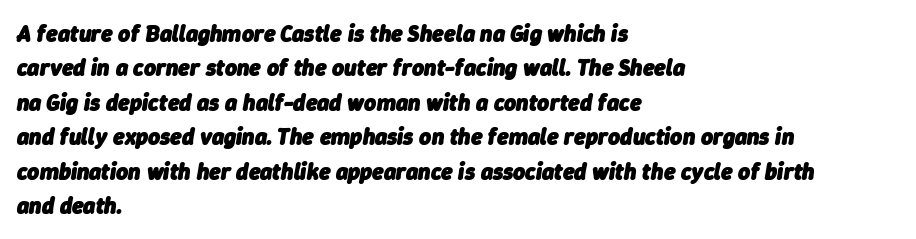
Q: Is the text bold? A: Yes.
Q: Is the text italic (slanted)? A: Yes, it leans right by about 9 degrees.
Q: Is the text underlined? A: No.
Q: How is the paragraph aligned? A: Left-aligned.
Q: Is the spacing between letters normal or unusually wide? A: Normal.
Q: Is the spacing between lines tight, normal or loose? A: Normal.
